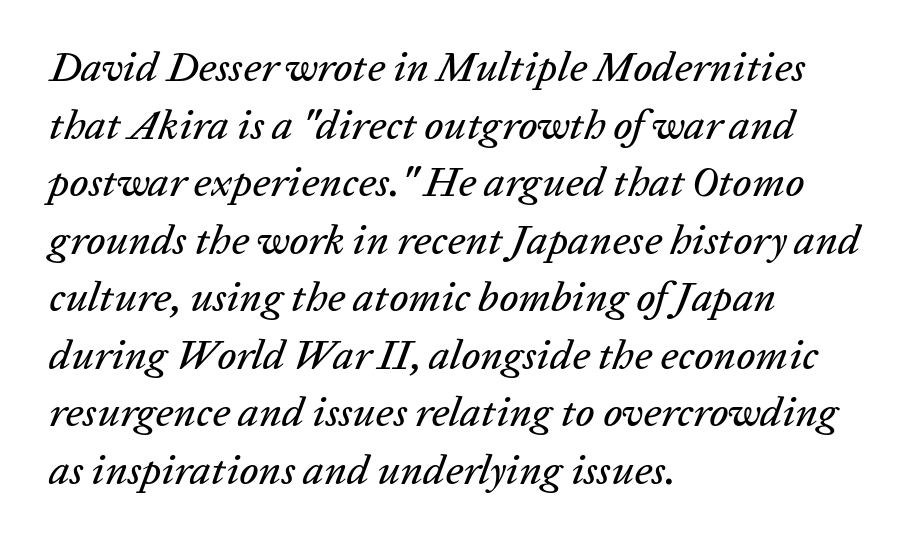
Q: Is the text italic (slanted)? A: Yes, it leans right by about 20 degrees.
Q: Is the text underlined? A: No.
Q: How is the paragraph aligned? A: Left-aligned.
Q: Is the spacing between letters normal or unusually wide? A: Normal.
Q: Is the spacing between lines tight, normal or loose? A: Normal.
Q: Width (condensed, normal, or wide)? A: Normal.
Q: Stroke contrast? A: Low.
Q: x-height? A: Medium.
Q: Monospaced? A: No.
